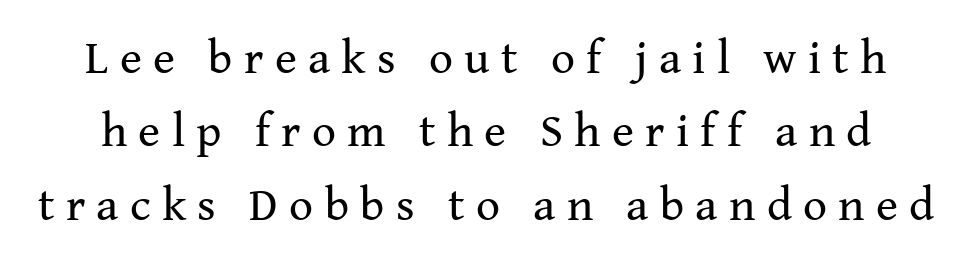
The image shows 47 px regular-weight serif type, upright; set normal line spacing (1.56x), unusually wide letter spacing (+0.24 em), not underlined; medium stroke contrast and a medium x-height.
